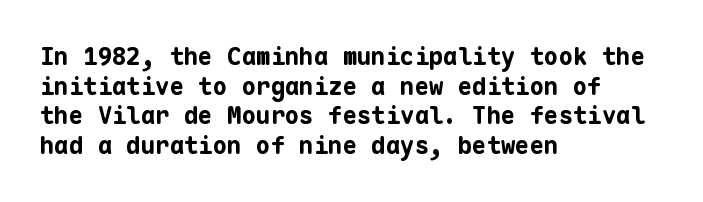
The image shows 24 px bold type, upright; set left-aligned, line spacing 1.23x, normal letter spacing, not underlined.
